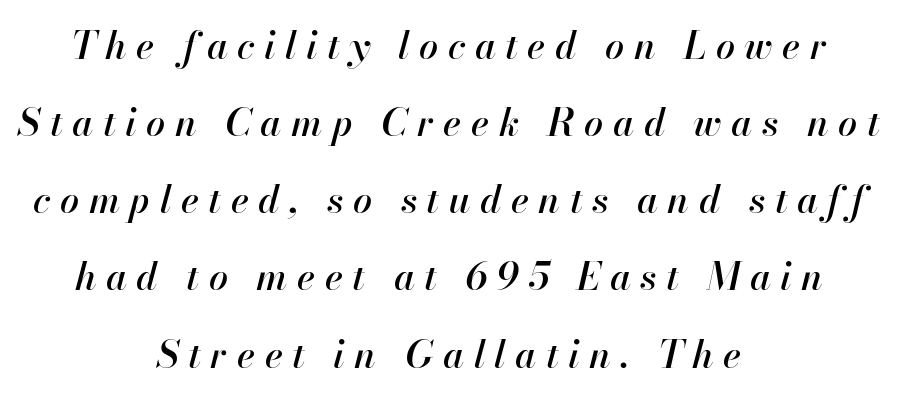
Q: Is the text italic (slanted)? A: Yes, it leans right by about 13 degrees.
Q: Is the text underlined? A: No.
Q: How is the paragraph aligned? A: Centered.
Q: Is the spacing between letters normal or unusually wide? A: Unusually wide.
Q: Is the spacing between lines tight, normal or loose? A: Loose.
Q: Width (condensed, normal, or wide)? A: Normal.
Q: Stroke contrast? A: High.
Q: x-height? A: Small.
Q: Monospaced? A: No.
